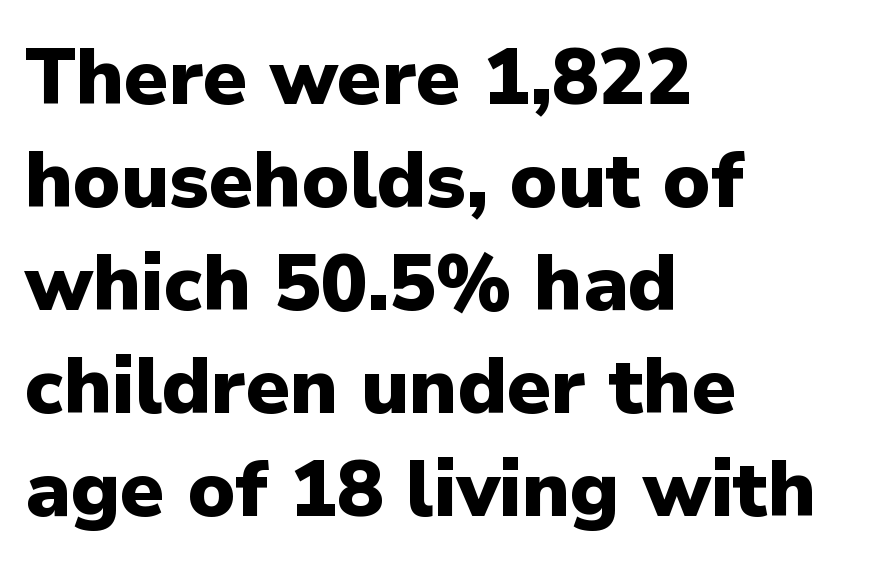
{"serif": "no", "italic": "no", "bold": "yes", "weight": "heavy", "width": "normal", "stroke_contrast": "low", "x_height": "medium", "monospaced": "no", "underline": "no", "align": "left", "line_spacing": "normal", "line_spacing_ratio": 1.32, "letter_spacing": "normal", "letter_spacing_em": 0.0, "glyph_px": 78}
